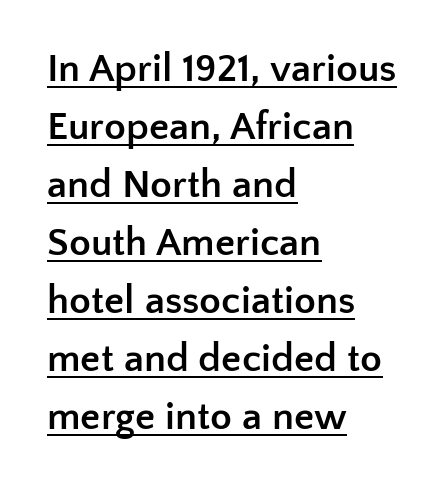
{"serif": "no", "italic": "no", "bold": "yes", "weight": "semibold", "width": "normal", "stroke_contrast": "low", "x_height": "medium", "monospaced": "no", "underline": "yes", "align": "left", "line_spacing": "normal", "line_spacing_ratio": 1.45, "letter_spacing": "normal", "letter_spacing_em": 0.0, "glyph_px": 40}
